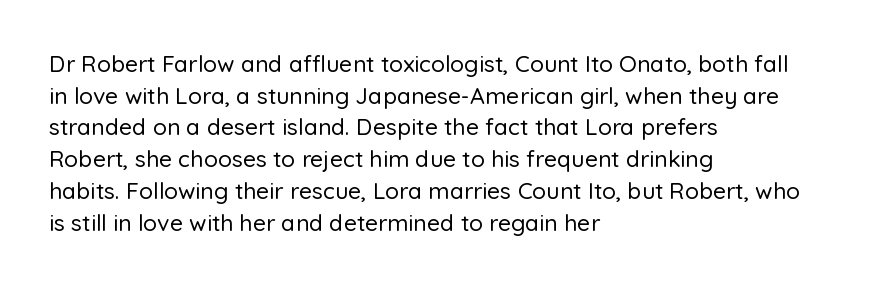
The tracking reads as untouched default to a designer's eye. These lines were composed using upright roman letters. A clean baseline with only descenders dipping below it. The designer left line spacing at the default. The lines are quadded left.
